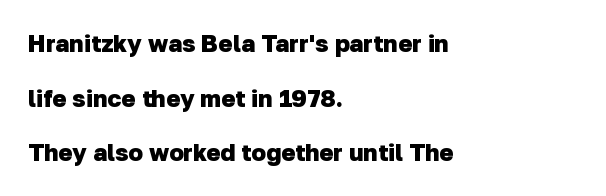
Has an underline been added? It has not. Students, this is bold: see how much ink each stroke carries. No extra tracking has been applied to these lines. The lines are spread far apart with generous leading.
